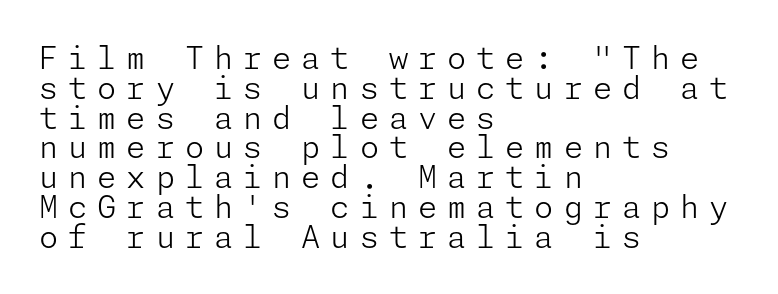
Q: Is the text bold? A: No.
Q: Is the text italic (slanted)? A: No, it is upright.
Q: Is the typeface a serif or a sans-serif typeface? A: Sans-serif.
Q: Is the text underlined? A: No.
Q: How is the paragraph aligned? A: Left-aligned.
Q: Is the spacing between letters normal or unusually wide? A: Unusually wide.
Q: Is the spacing between lines tight, normal or loose? A: Tight.
Q: Width (condensed, normal, or wide)? A: Normal.
Q: Stroke contrast? A: Low.
Q: x-height? A: Medium.
